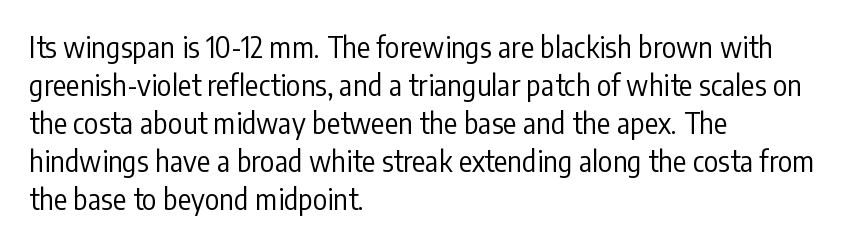
{"serif": "no", "italic": "no", "bold": "no", "weight": "regular", "width": "condensed", "stroke_contrast": "low", "x_height": "medium", "monospaced": "no", "underline": "no", "align": "left", "line_spacing": "normal", "line_spacing_ratio": 1.36, "letter_spacing": "normal", "letter_spacing_em": 0.0, "glyph_px": 28}
